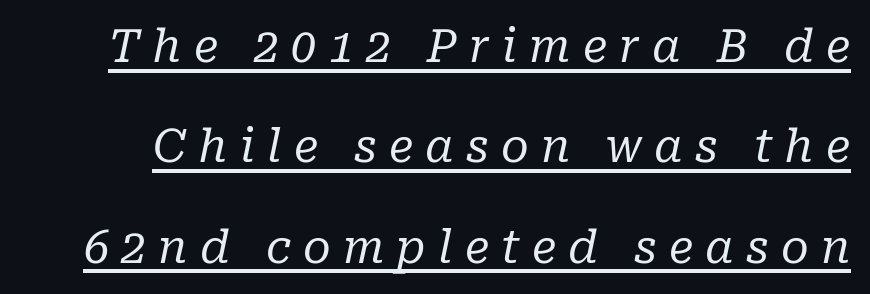
Q: Is the text bold? A: No.
Q: Is the text italic (slanted)? A: Yes, it leans right by about 10 degrees.
Q: Is the typeface a serif or a sans-serif typeface? A: Serif.
Q: Is the text underlined? A: Yes.
Q: Is the spacing between letters normal or unusually wide? A: Unusually wide.
Q: Is the spacing between lines tight, normal or loose? A: Loose.
Q: Width (condensed, normal, or wide)? A: Normal.
Q: Stroke contrast? A: Low.
Q: x-height? A: Medium.
Q: Monospaced? A: No.
